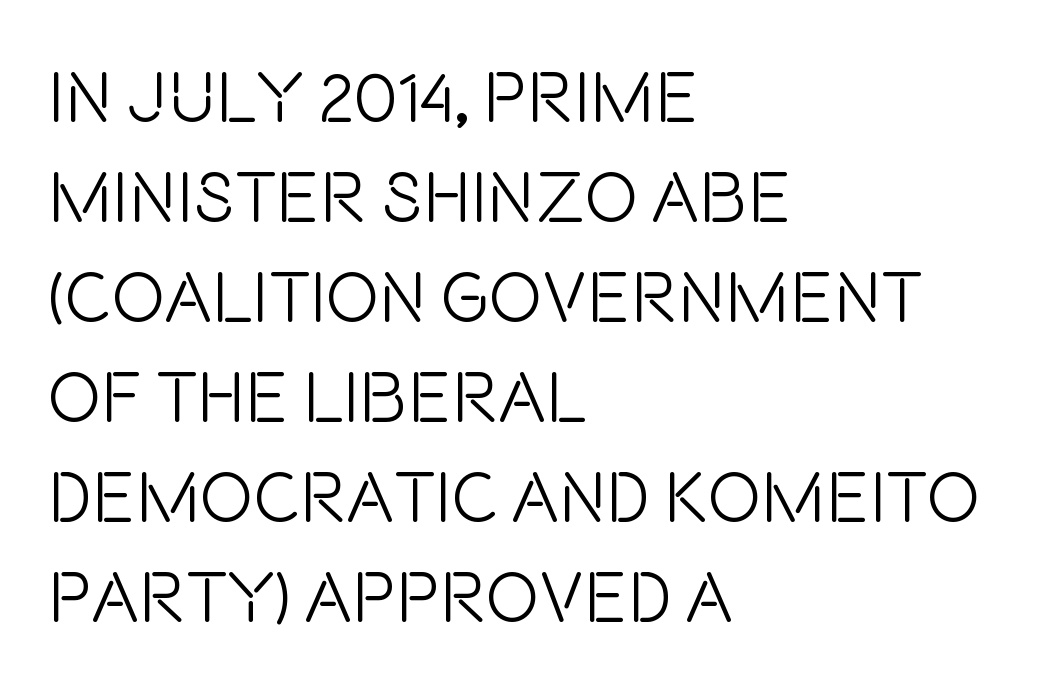
{"serif": "no", "italic": "no", "bold": "no", "weight": "light", "width": "condensed", "stroke_contrast": "low", "x_height": "large", "monospaced": "no", "underline": "no", "align": "left", "line_spacing": "normal", "line_spacing_ratio": 1.39, "letter_spacing": "normal", "letter_spacing_em": 0.0, "glyph_px": 72}
